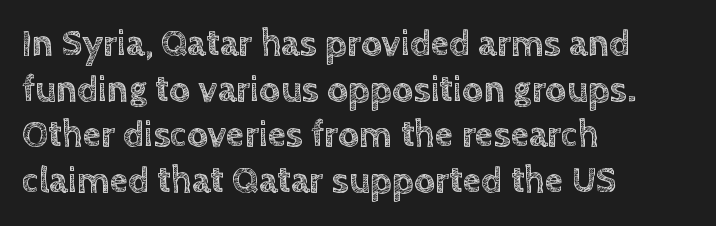
The image shows 37 px text type, upright; set left-aligned, line spacing 1.23x, normal letter spacing, not underlined; a large x-height.
